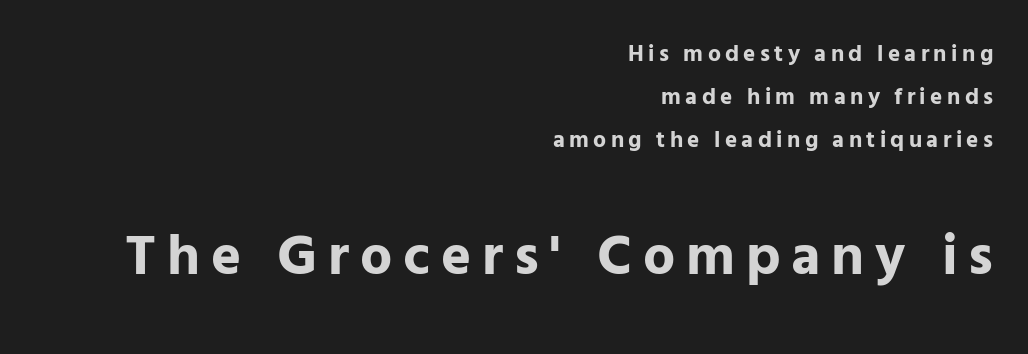
Q: Is the text bold? A: Yes.
Q: Is the text italic (slanted)? A: No, it is upright.
Q: Is the typeface a serif or a sans-serif typeface? A: Sans-serif.
Q: Is the text underlined? A: No.
Q: How is the paragraph aligned? A: Right-aligned.
Q: Which block of text is set in a larger size, the first (top) or the second (bottom)? A: The second (bottom) one.
Q: Width (condensed, normal, or wide)? A: Normal.
Q: Stroke contrast? A: Low.
Q: x-height? A: Medium.
Q: Monospaced? A: No.
